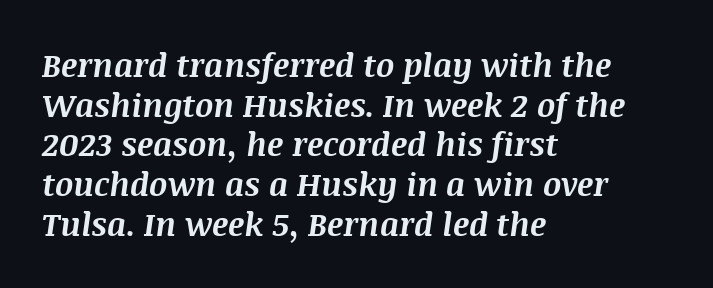
Does the copy run flush right? No — it runs flush left. How are the letters spaced? Ordinarily, with no added tracking. Here the designer chose a conventional face with non-uniform glyph widths. Italic: yes, the glyphs are oblique. The zone under the glyphs is completely vacant.
